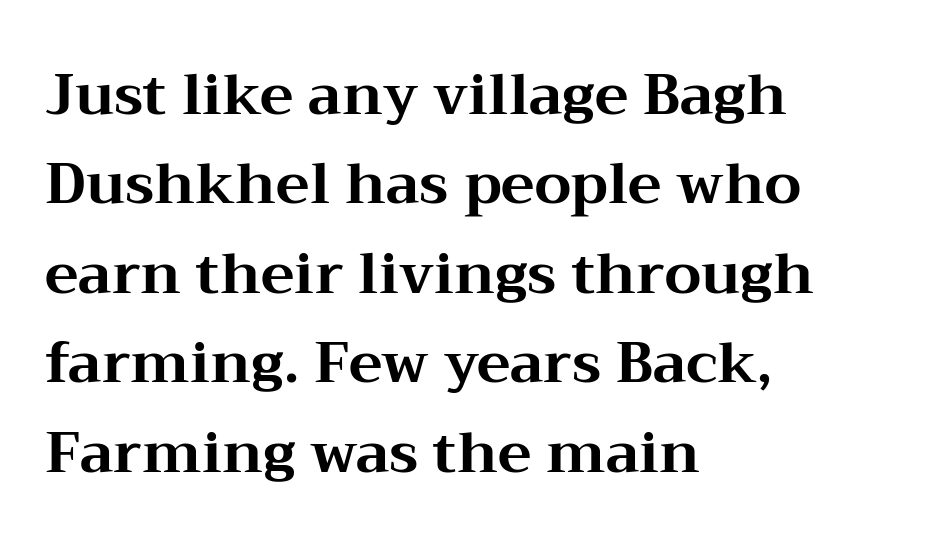
{"serif": "yes", "italic": "no", "bold": "yes", "weight": "bold", "width": "wide", "stroke_contrast": "medium", "x_height": "medium", "monospaced": "no", "underline": "no", "align": "left", "line_spacing": "normal", "line_spacing_ratio": 1.57, "letter_spacing": "normal", "letter_spacing_em": 0.0, "glyph_px": 57}
